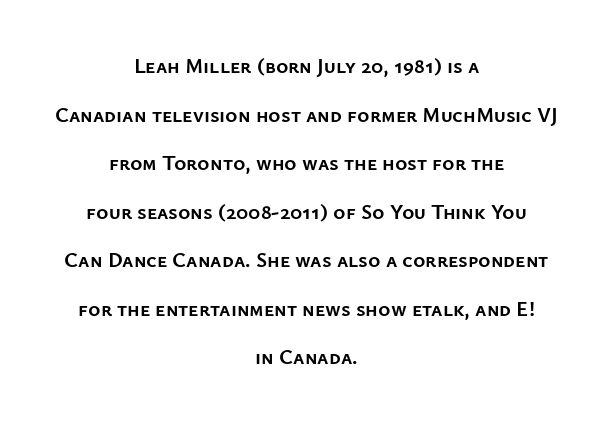
The image shows 21 px bold type, upright; set centered, loose line spacing (2.31x), normal letter spacing, not underlined.
